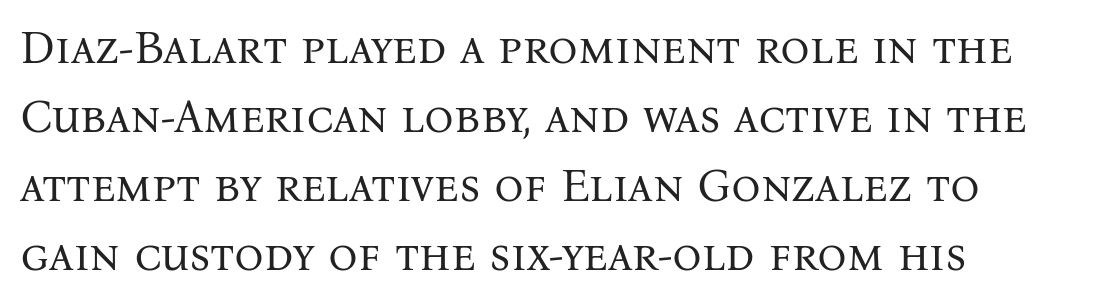
Q: Is the text bold? A: No.
Q: Is the text italic (slanted)? A: No, it is upright.
Q: Is the typeface a serif or a sans-serif typeface? A: Serif.
Q: Is the text underlined? A: No.
Q: How is the paragraph aligned? A: Left-aligned.
Q: Is the spacing between letters normal or unusually wide? A: Normal.
Q: Is the spacing between lines tight, normal or loose? A: Normal.
Q: Width (condensed, normal, or wide)? A: Normal.
Q: Stroke contrast? A: Medium.
Q: x-height? A: Medium.
Q: Monospaced? A: No.
